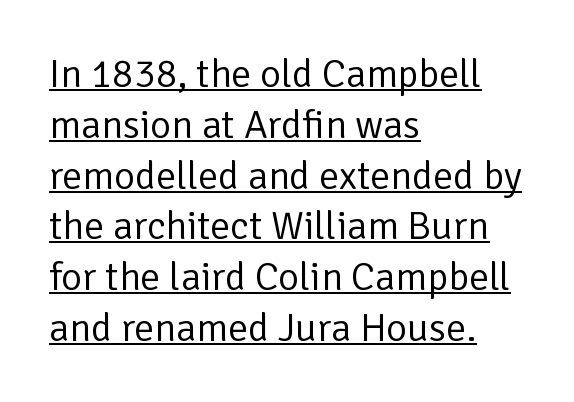
{"serif": "no", "italic": "no", "bold": "no", "weight": "regular", "width": "normal", "stroke_contrast": "low", "x_height": "medium", "monospaced": "no", "underline": "yes", "align": "left", "line_spacing": "normal", "line_spacing_ratio": 1.27, "letter_spacing": "normal", "letter_spacing_em": 0.0, "glyph_px": 40}
